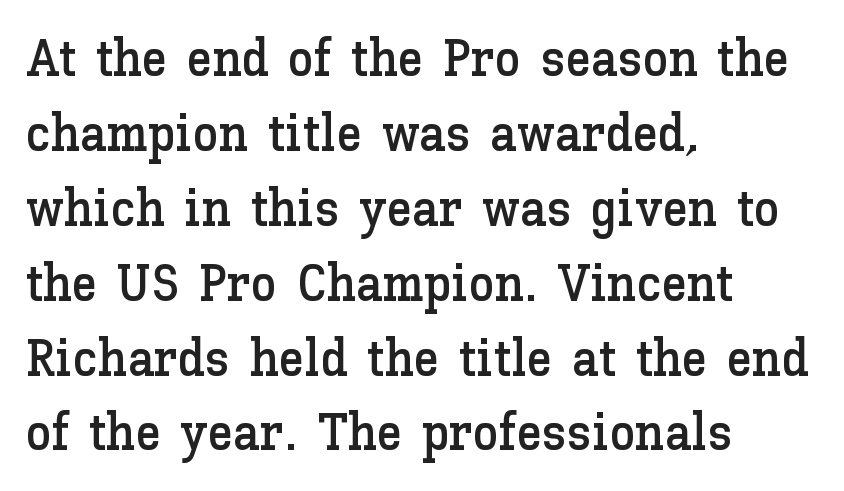
If you drew a ruler down the left edge, every line would touch it. Clear beneath every line of the passage. Is the letter spacing exaggerated? No — it looks like the ordinary default. A typesetter would call this proportional, since set widths differ per character. Normally led — the rows are evenly, conventionally spaced. The axis of the letterforms is exactly vertical.
